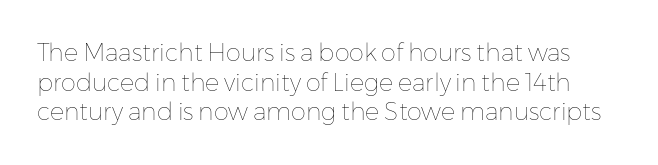
{"italic": "no", "bold": "no", "underline": "no", "line_spacing_ratio": 1.23, "letter_spacing": "normal", "letter_spacing_em": 0.0, "glyph_px": 24}
